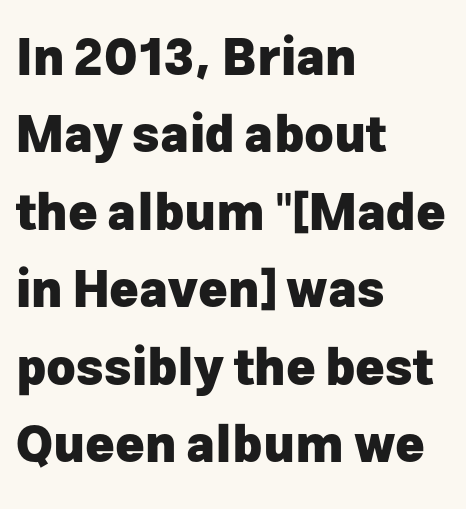
{"serif": "no", "italic": "no", "bold": "yes", "weight": "heavy", "width": "normal", "stroke_contrast": "low", "x_height": "medium", "monospaced": "no", "underline": "no", "align": "left", "line_spacing": "normal", "line_spacing_ratio": 1.55, "letter_spacing": "normal", "letter_spacing_em": 0.0, "glyph_px": 50}
